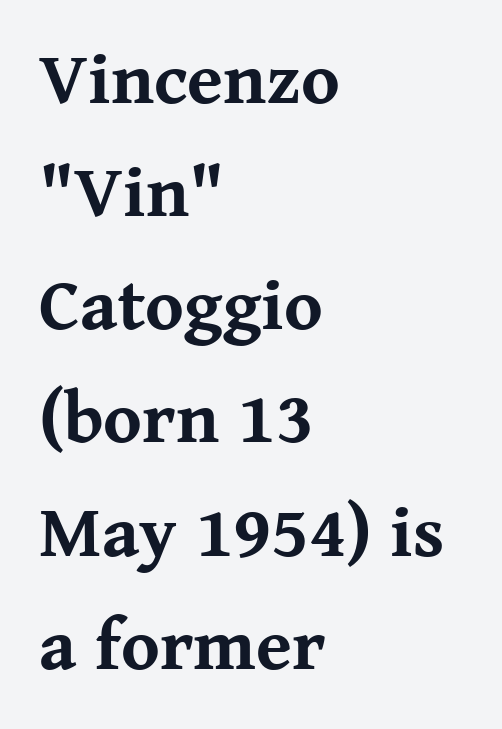
{"serif": "yes", "italic": "no", "bold": "yes", "weight": "bold", "width": "normal", "stroke_contrast": "medium", "x_height": "medium", "monospaced": "no", "underline": "no", "align": "left", "line_spacing": "normal", "line_spacing_ratio": 1.55, "letter_spacing": "normal", "letter_spacing_em": 0.0, "glyph_px": 73}
